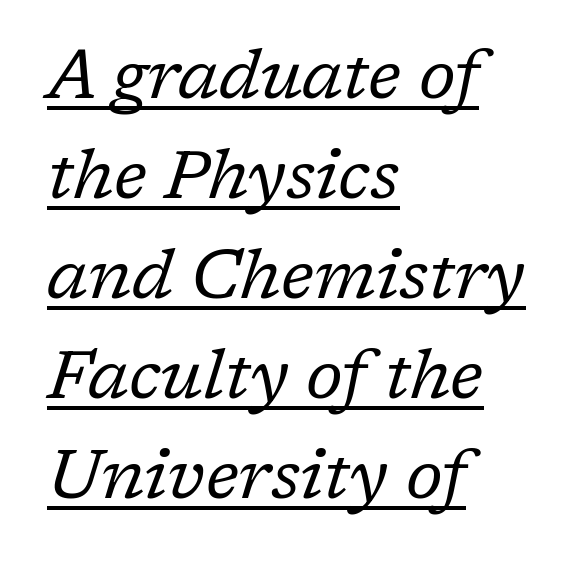
{"serif": "yes", "italic": "yes", "lean": "right", "slant_degrees": 17, "bold": "no", "weight": "regular", "width": "normal", "stroke_contrast": "low", "x_height": "medium", "monospaced": "no", "underline": "yes", "align": "left", "line_spacing": "normal", "line_spacing_ratio": 1.45, "letter_spacing": "normal", "letter_spacing_em": 0.0, "glyph_px": 69}
